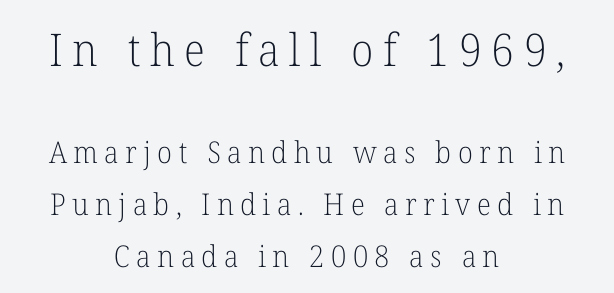
This is serif lettering, the kind often seen in printed books. The rendering uses natural spacing where letterforms have individual widths. Neither beginnings nor endings align; midpoints do. The face used here appears at its bigger size in the upper chunk.
